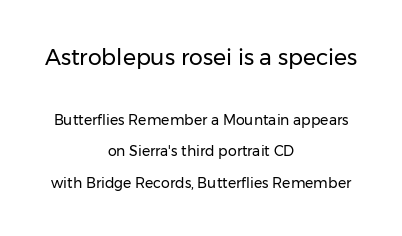
{"italic": "no", "bold": "no", "underline": "no", "align": "center", "line_spacing": "loose", "line_spacing_ratio": 2.27, "letter_spacing": "normal", "letter_spacing_em": 0.0, "larger_block": "first", "size_ratio": 1.57, "glyph_px": 22}
